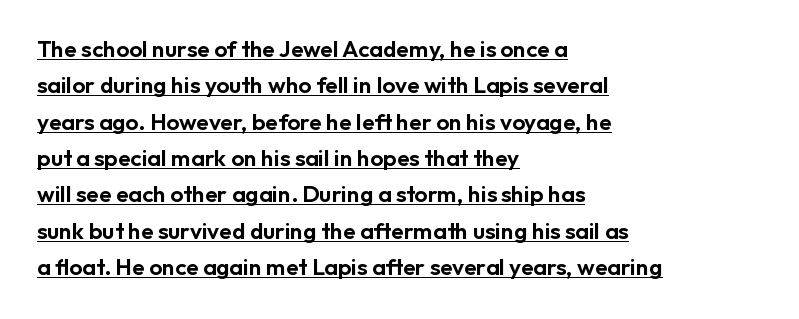
Q: Is the text italic (slanted)? A: No, it is upright.
Q: Is the text underlined? A: Yes.
Q: How is the paragraph aligned? A: Left-aligned.
Q: Is the spacing between letters normal or unusually wide? A: Normal.
Q: Is the spacing between lines tight, normal or loose? A: Normal.
